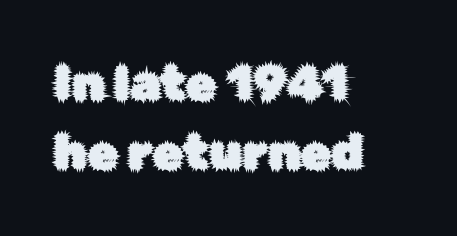
Q: Is the text italic (slanted)? A: No, it is upright.
Q: Is the typeface a serif or a sans-serif typeface? A: Sans-serif.
Q: Is the text underlined? A: No.
Q: How is the paragraph aligned? A: Left-aligned.
Q: Is the spacing between letters normal or unusually wide? A: Normal.
Q: Is the spacing between lines tight, normal or loose? A: Normal.
Q: Width (condensed, normal, or wide)? A: Normal.
Q: Stroke contrast? A: Low.
Q: x-height? A: Medium.
Q: Monospaced? A: No.
